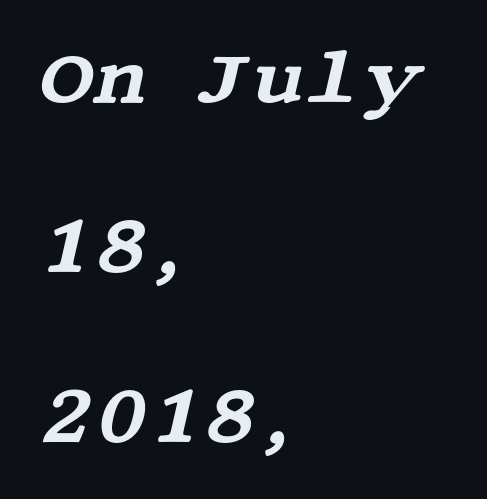
This block would shrink considerably if given ordinary leading; it's expanded now. Compared with a centered layout, this one pins lines to the left instead. Underlining? Definitely not there. This sample uses an oblique cut, with every glyph tilted off the vertical. To sum up the face: it has serifs.
